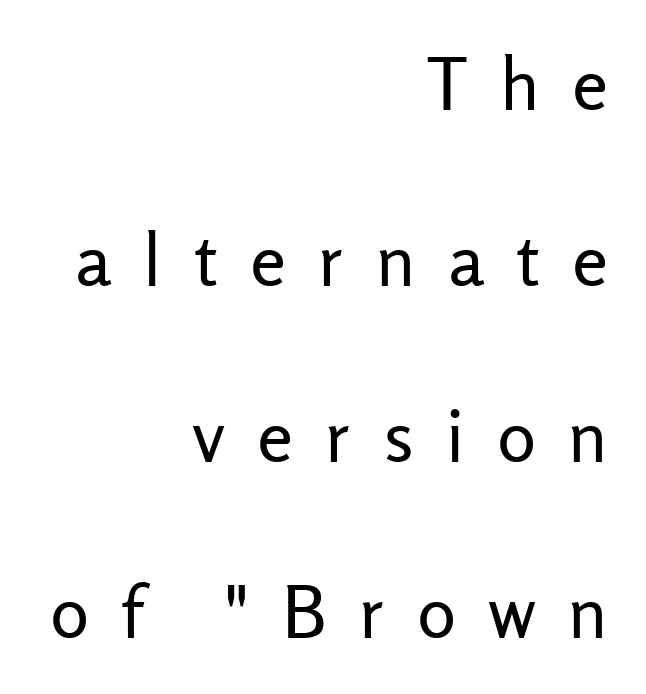
One glance says open: line gaps are wider than usual. In CSS terms this would be text-align: right. This rendering employs a face without finishing strokes, i.e., a sans-serif. Each stroke keeps to a modest, everyday thickness or less.
